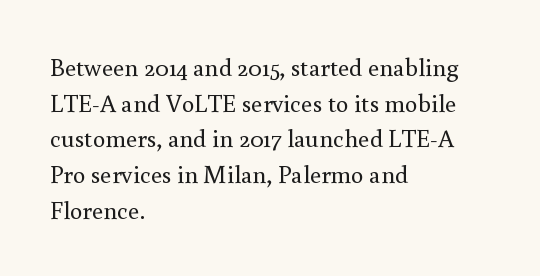
The image shows 25 px text type, upright; set left-aligned, normal line spacing (1.43x), normal letter spacing, not underlined.
